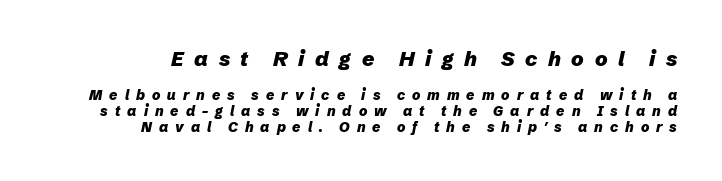
Each word looks stretched out because of the extra space between its letters. The rendering shrinks the type as you move from the upper chunk to the lower. The axis of the letterforms is tilted away from vertical. Line ends are locked; line starts wander. Vertically, the passage feels compressed, each row crowding the next.
